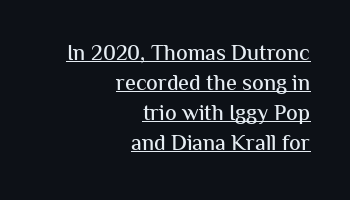
The image shows 22 px text type, upright; set right-aligned, normal line spacing (1.36x), normal letter spacing, underlined.
